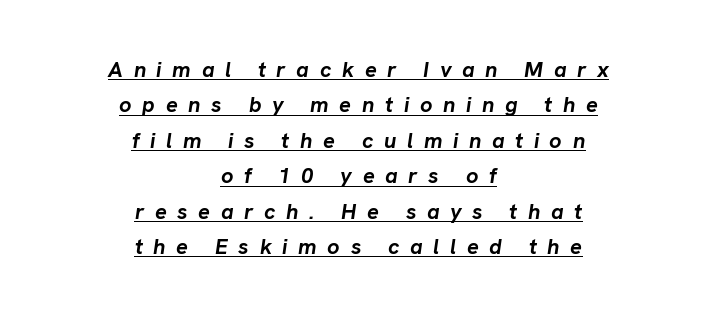
The font is running at its bold setting. The space between consecutive lines is moderate. Looks like someone drew a line under every word here. Between one letter and the next there's a generous, obvious gap. There's an unmistakable incline to the writing here. Alignment: centered.
